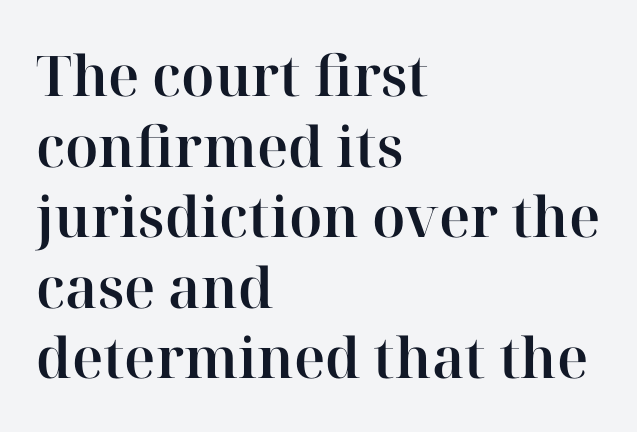
Character widths vary here, with narrow letters taking less room than wide ones. Spacing between characters is what you'd get straight out of the box. Does the type have serifs? Yes, each stem ends in a small foot. Tall strokes in this sample are plumb rather than angled. Each new line begins a customary step beneath the previous one.
